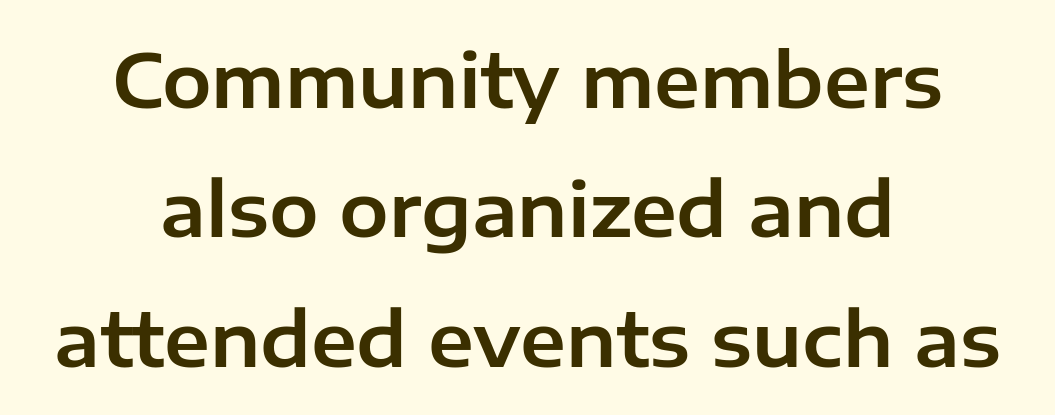
{"serif": "no", "italic": "no", "width": "normal", "stroke_contrast": "low", "x_height": "medium", "monospaced": "no", "underline": "no", "align": "center", "line_spacing_ratio": 1.75, "letter_spacing": "normal", "letter_spacing_em": 0.0, "glyph_px": 74}
